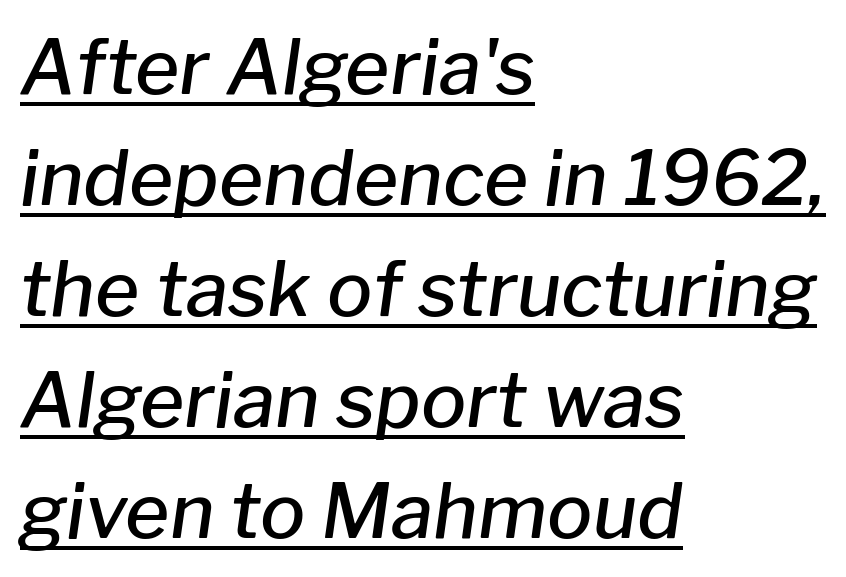
The image shows 76 px semibold type, italic (leaning right); set left-aligned, normal line spacing (1.46x), normal letter spacing, underlined; low stroke contrast and a medium x-height.
